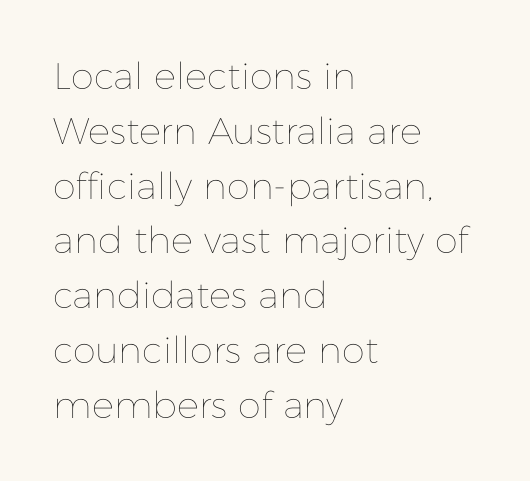
The image shows 37 px thin type, upright; set left-aligned, normal line spacing (1.48x), normal letter spacing, not underlined; low stroke contrast and a medium x-height.
